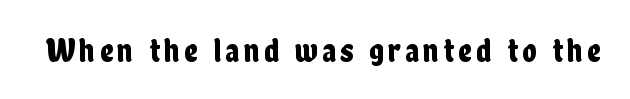
Spacing verdict: proportional, widths tailored to each character. Is this a sans? Yes — the strokes have no serifs. Vertical strokes here are truly vertical. The string is rendered with underlining switched off.
